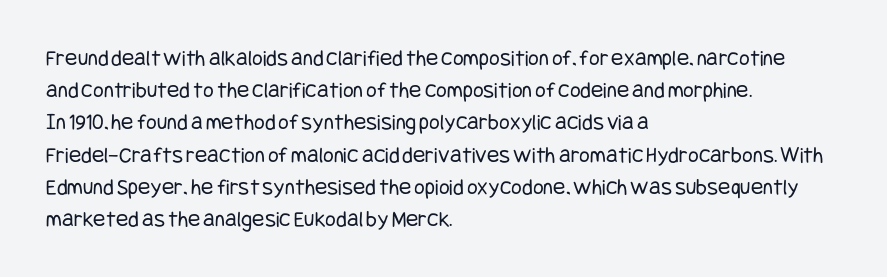
The image shows 23 px text type, upright; set left-aligned, normal line spacing (1.4x), normal letter spacing, not underlined.
